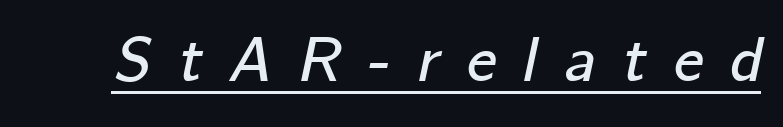
Q: Is the text italic (slanted)? A: Yes, it leans right by about 12 degrees.
Q: Is the text underlined? A: Yes.
Q: Is the spacing between letters normal or unusually wide? A: Unusually wide.
Q: Width (condensed, normal, or wide)? A: Normal.
Q: Stroke contrast? A: Low.
Q: x-height? A: Medium.
Q: Monospaced? A: No.
